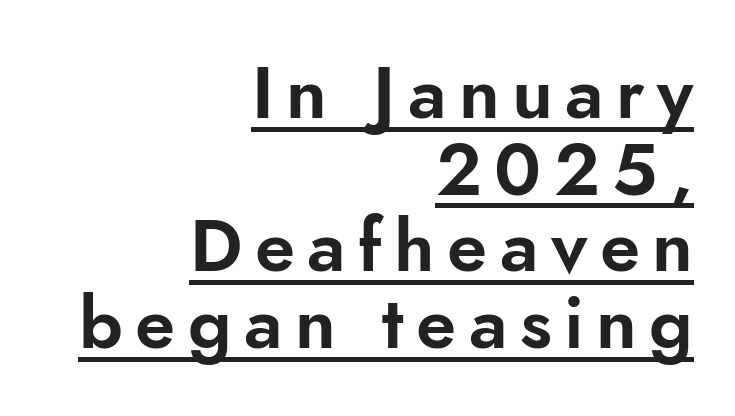
The image shows 73 px sans-serif type, upright; set right-aligned, tight line spacing (1.05x), underlined; low stroke contrast and a small x-height.
